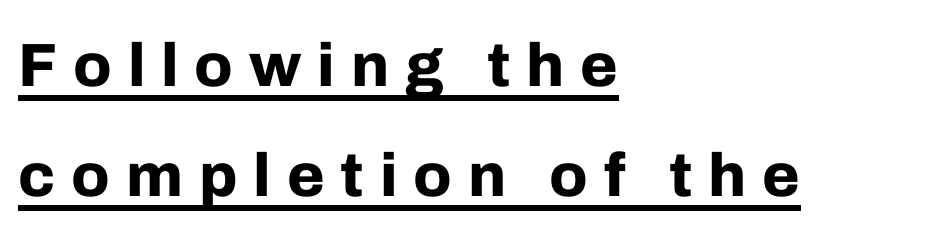
{"serif": "no", "italic": "no", "bold": "yes", "weight": "bold", "width": "normal", "stroke_contrast": "low", "x_height": "medium", "monospaced": "no", "underline": "yes", "align": "left", "line_spacing_ratio": 1.8, "letter_spacing": "wide", "letter_spacing_em": 0.26, "glyph_px": 61}
